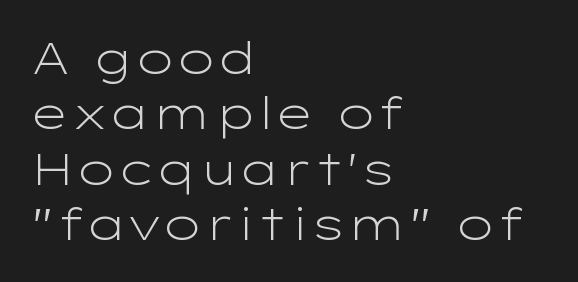
The image shows 44 px light, wide sans-serif type, upright; set left-aligned, normal line spacing (1.26x), normal letter spacing, not underlined; low stroke contrast and a medium x-height.
